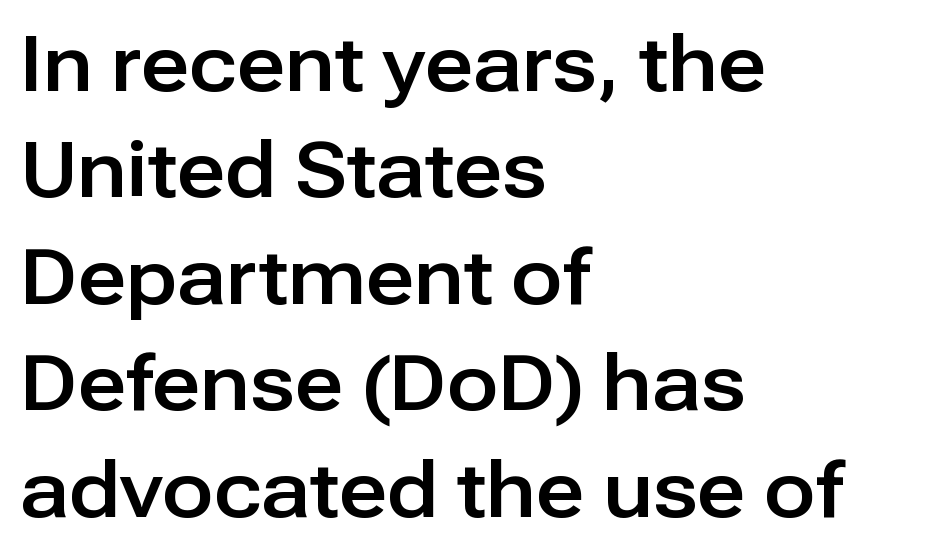
{"serif": "no", "italic": "no", "width": "normal", "stroke_contrast": "low", "x_height": "medium", "monospaced": "no", "underline": "no", "align": "left", "line_spacing": "normal", "line_spacing_ratio": 1.4, "letter_spacing": "normal", "letter_spacing_em": 0.0, "glyph_px": 76}
